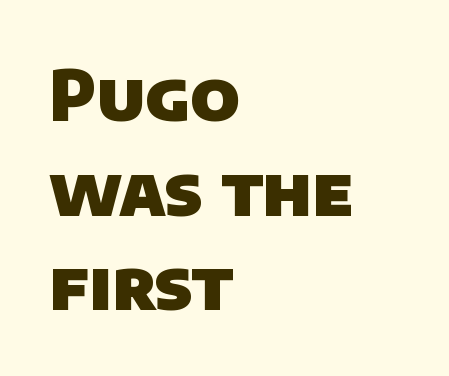
{"serif": "no", "bold": "yes", "weight": "heavy", "width": "normal", "stroke_contrast": "low", "x_height": "large", "monospaced": "no", "underline": "no", "align": "left", "line_spacing": "normal", "line_spacing_ratio": 1.37, "letter_spacing": "normal", "letter_spacing_em": 0.0, "glyph_px": 69}
